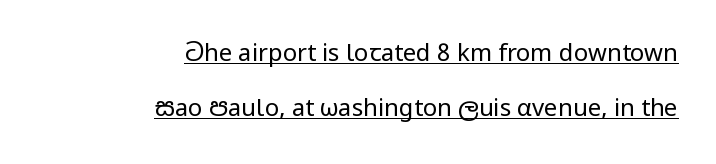
{"italic": "no", "bold": "no", "underline": "yes", "align": "right", "line_spacing": "loose", "line_spacing_ratio": 2.29, "letter_spacing": "normal", "letter_spacing_em": 0.0, "glyph_px": 24}
